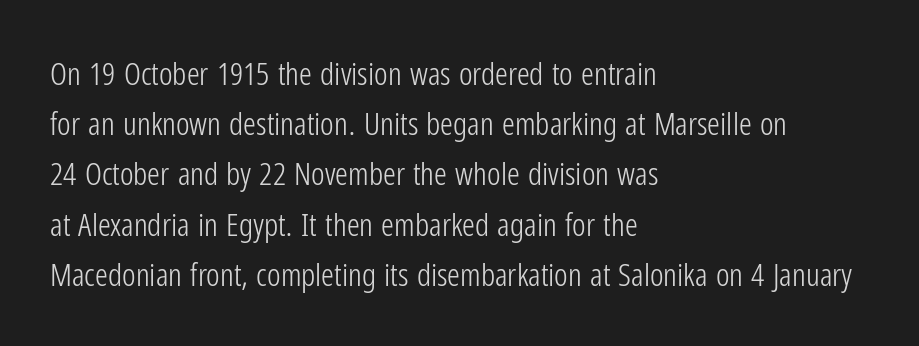
The image shows 32 px light, condensed sans-serif type, upright; set left-aligned, normal line spacing (1.57x), normal letter spacing, not underlined; low stroke contrast and a medium x-height.
